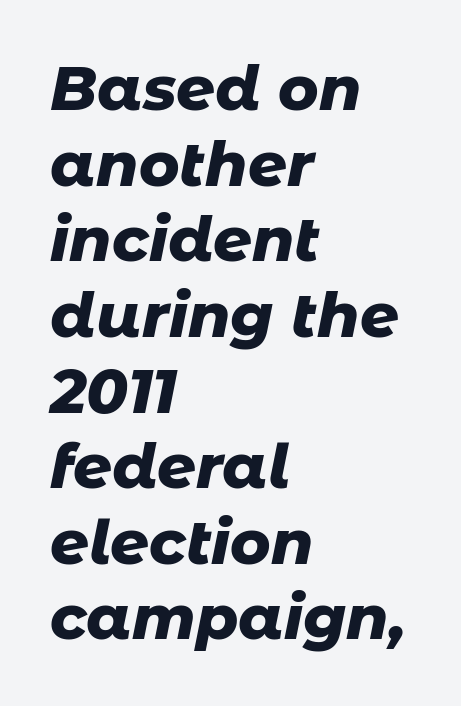
The image shows 61 px heavy type, italic (leaning right); set left-aligned, line spacing 1.24x, normal letter spacing, not underlined; low stroke contrast and a medium x-height.
